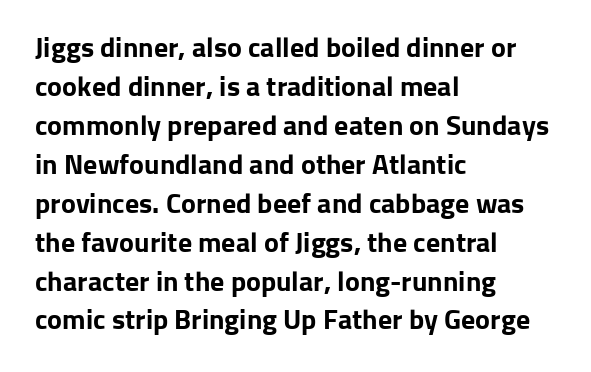
Q: Is the text bold? A: Yes.
Q: Is the text italic (slanted)? A: No, it is upright.
Q: Is the typeface a serif or a sans-serif typeface? A: Sans-serif.
Q: Is the text underlined? A: No.
Q: How is the paragraph aligned? A: Left-aligned.
Q: Is the spacing between letters normal or unusually wide? A: Normal.
Q: Is the spacing between lines tight, normal or loose? A: Normal.
Q: Width (condensed, normal, or wide)? A: Normal.
Q: Stroke contrast? A: Low.
Q: x-height? A: Medium.
Q: Monospaced? A: No.
